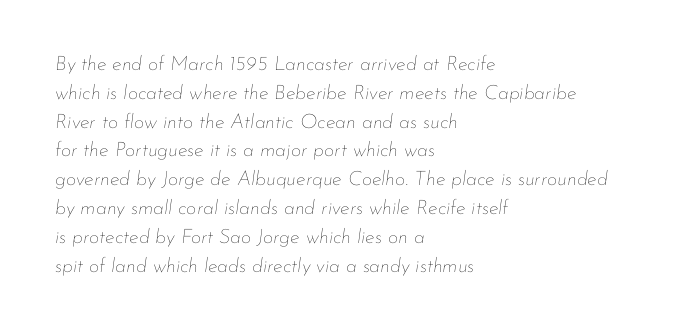
Looking at the ascenders, they clearly lean. This rendering features lettering with no underline. The passage is arranged the way most books set body copy — flush left. The rendering uses a moderate line-height, typical for paragraphs. Weight: in the light-to-regular range. Here the glyphs are tracked normally, forming tight word shapes.
